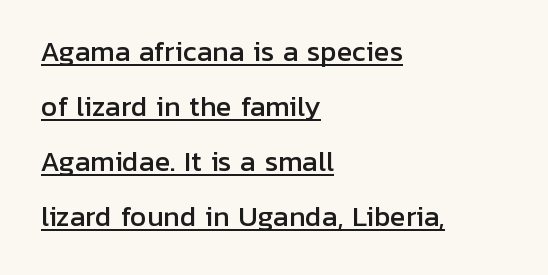
{"italic": "no", "underline": "yes", "align": "left", "line_spacing": "loose", "line_spacing_ratio": 2.11, "letter_spacing": "normal", "letter_spacing_em": 0.0, "glyph_px": 26}
